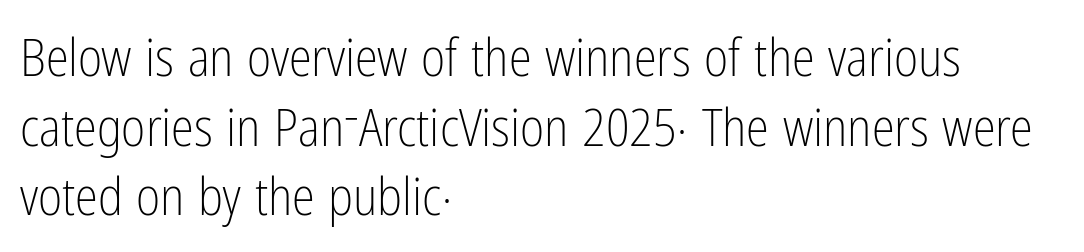
The horizontal fit of the characters is conventional and even. Underline: absent. On a weight scale, this lands at 450 or below. Vertical strokes here are truly vertical.
